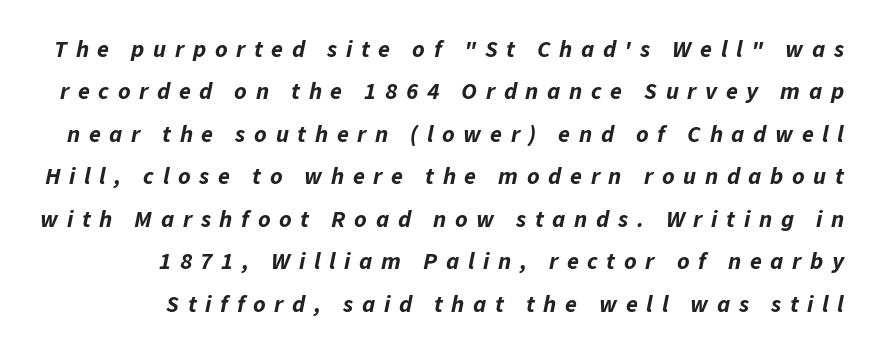
Casual observation: everything's shoved over to the right. Thick stems and heavy bowls — unmistakably bold. Compared with ordinary roman type, these characters are visibly tilted. Letters rest on an invisible, unmarked baseline. Look at the tracking — it's clearly loosened, letters drifting apart.
